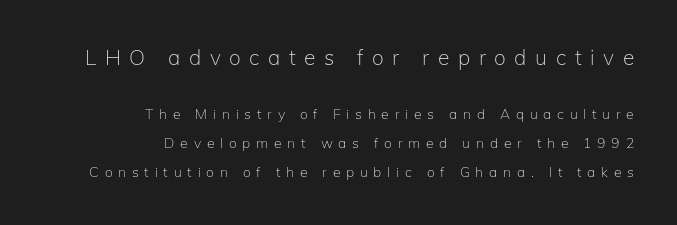
The image shows 21 px text type, upright; set right-aligned, loose line spacing (2.09x), unusually wide letter spacing (+0.41 em), not underlined; the first (top) block is 1.5x larger.
